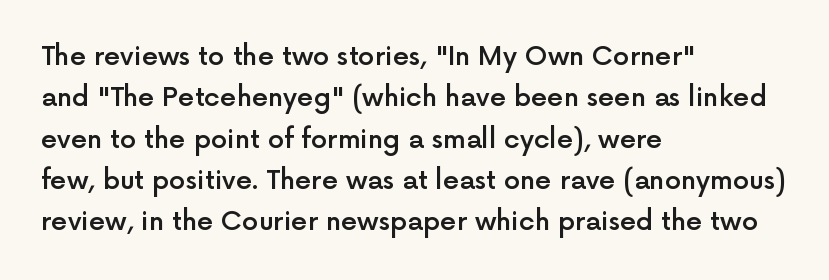
The lines are quadded left. Descenders hang freely into open space. Semibold letterforms, between regular and bold. Observe the ordinary spacing: letters are neighbours, not strangers.
